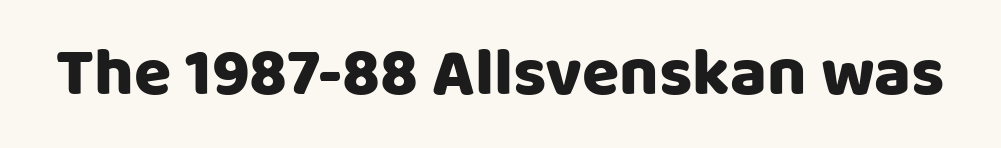
{"serif": "no", "italic": "no", "width": "normal", "stroke_contrast": "low", "x_height": "large", "monospaced": "no", "underline": "no", "letter_spacing": "normal", "letter_spacing_em": 0.0, "glyph_px": 68}
